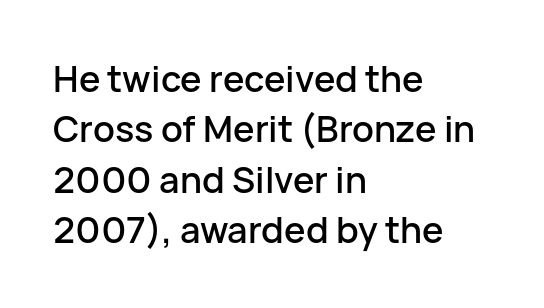
{"serif": "no", "italic": "no", "width": "normal", "stroke_contrast": "low", "x_height": "medium", "monospaced": "no", "underline": "no", "align": "left", "line_spacing": "normal", "line_spacing_ratio": 1.4, "letter_spacing": "normal", "letter_spacing_em": 0.0, "glyph_px": 36}
